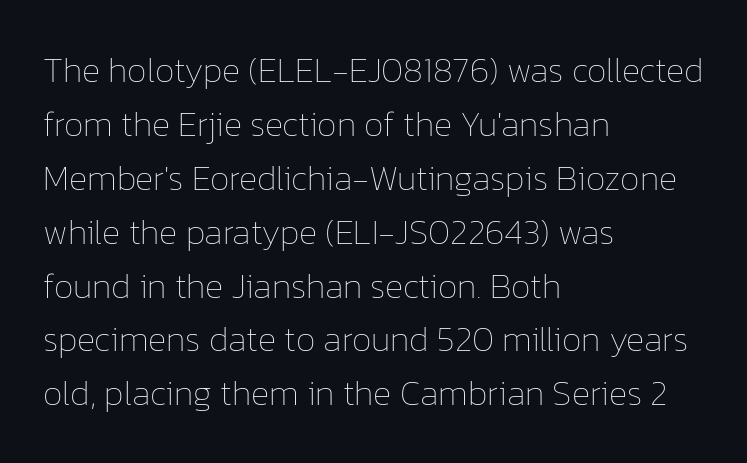
Q: Is the text bold? A: No.
Q: Is the text italic (slanted)? A: No, it is upright.
Q: Is the text underlined? A: No.
Q: How is the paragraph aligned? A: Left-aligned.
Q: Is the spacing between letters normal or unusually wide? A: Normal.
Q: Is the spacing between lines tight, normal or loose? A: Normal.
Q: Width (condensed, normal, or wide)? A: Normal.
Q: Stroke contrast? A: Low.
Q: x-height? A: Medium.
Q: Monospaced? A: No.
